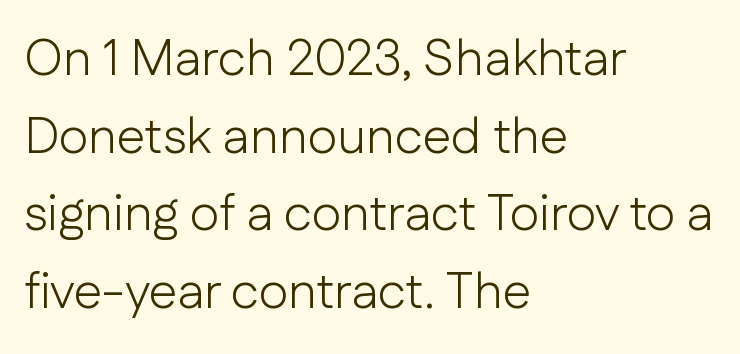
Q: Is the text bold? A: No.
Q: Is the text italic (slanted)? A: No, it is upright.
Q: Is the typeface a serif or a sans-serif typeface? A: Sans-serif.
Q: Is the text underlined? A: No.
Q: How is the paragraph aligned? A: Left-aligned.
Q: Is the spacing between letters normal or unusually wide? A: Normal.
Q: Is the spacing between lines tight, normal or loose? A: Normal.
Q: Width (condensed, normal, or wide)? A: Normal.
Q: Stroke contrast? A: Low.
Q: x-height? A: Medium.
Q: Monospaced? A: No.
